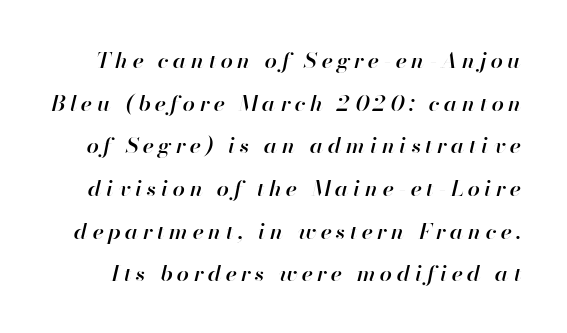
{"italic": "yes", "lean": "right", "slant_degrees": 13, "bold": "semi", "underline": "no", "line_spacing": "loose", "line_spacing_ratio": 1.94, "letter_spacing": "wide", "letter_spacing_em": 0.21, "glyph_px": 22}
